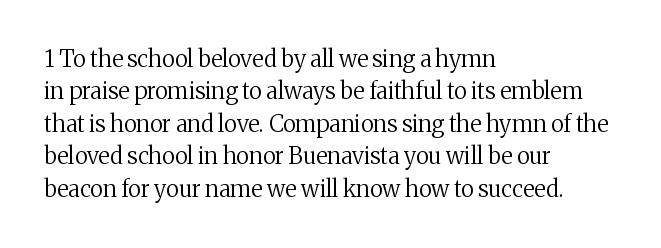
The image shows 23 px text type, upright; set left-aligned, normal line spacing (1.41x), normal letter spacing, not underlined.
